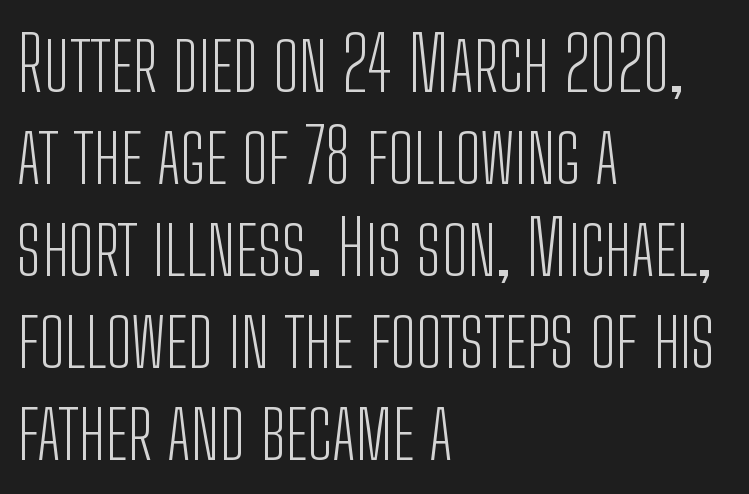
Is this a heavy cut? Hardly; it is regular or lighter. Think of a printed novel: that variable character pitch is what you see here. Caption: standard tracking, unaltered. Is there any slant? The stems are plumb.
